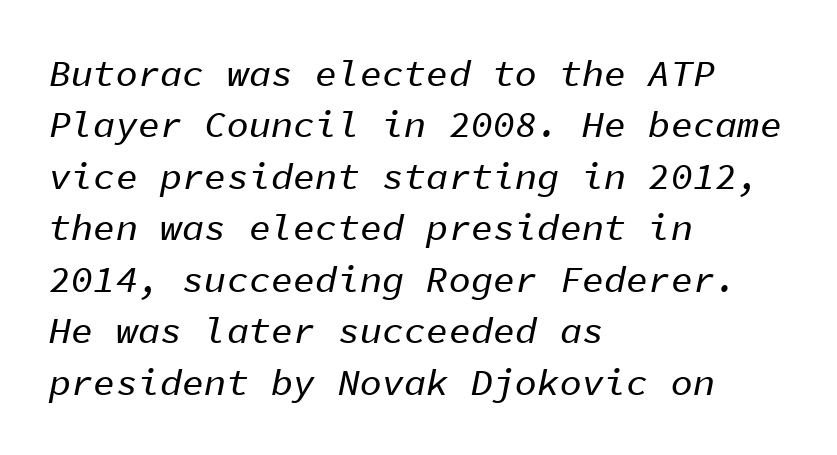
Posture: slanted. Summary of vertical rhythm: regular, with standard interline spacing. Each line starts at the same left margin while the right side varies. Bare-footed words on every line.
